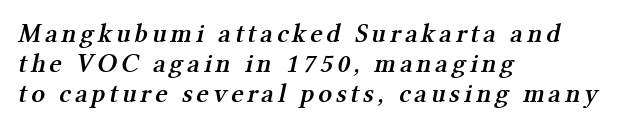
Q: Is the text bold? A: Semi-bold.
Q: Is the text underlined? A: No.
Q: How is the paragraph aligned? A: Left-aligned.
Q: Is the spacing between lines tight, normal or loose? A: Tight.
